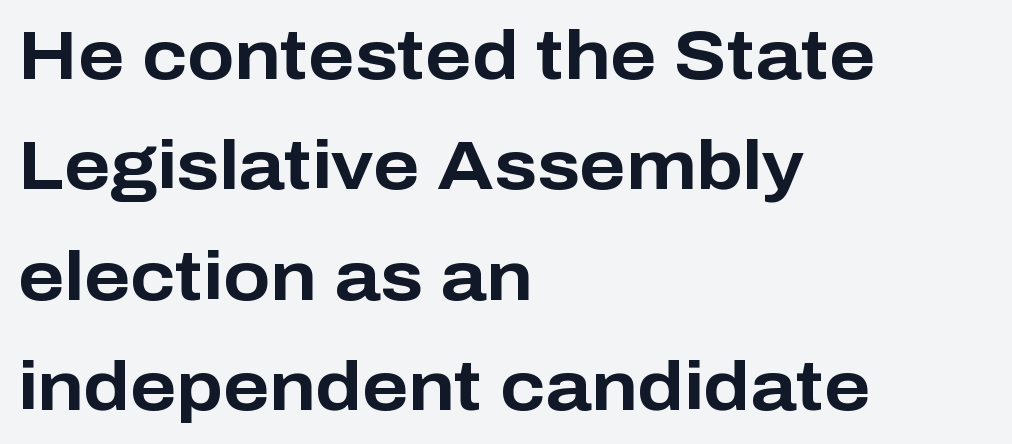
Q: Is the text bold? A: Yes.
Q: Is the text italic (slanted)? A: No, it is upright.
Q: Is the typeface a serif or a sans-serif typeface? A: Sans-serif.
Q: Is the text underlined? A: No.
Q: How is the paragraph aligned? A: Left-aligned.
Q: Is the spacing between letters normal or unusually wide? A: Normal.
Q: Is the spacing between lines tight, normal or loose? A: Normal.
Q: Width (condensed, normal, or wide)? A: Normal.
Q: Stroke contrast? A: Low.
Q: x-height? A: Medium.
Q: Monospaced? A: No.
